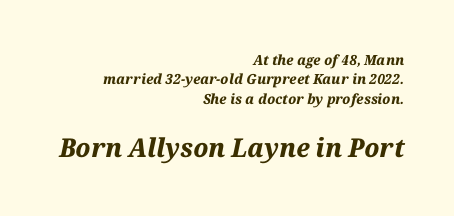
The image shows 26 px bold type, italic (leaning right); set right-aligned, normal line spacing (1.39x), normal letter spacing, not underlined; the second (bottom) block is 1.86x larger.
